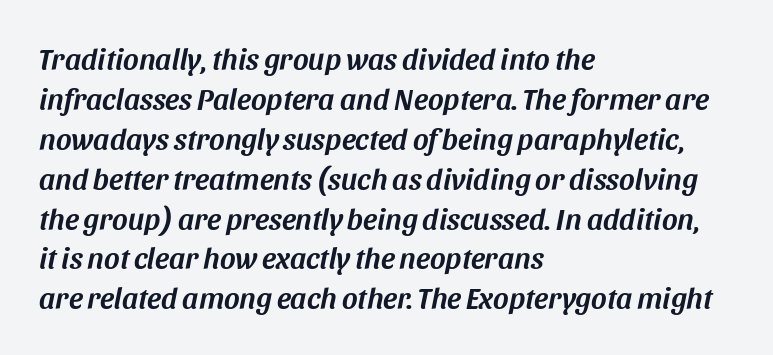
Q: Is the text italic (slanted)? A: Yes, it leans right by about 11 degrees.
Q: Is the text underlined? A: No.
Q: How is the paragraph aligned? A: Left-aligned.
Q: Is the spacing between letters normal or unusually wide? A: Normal.
Q: Is the spacing between lines tight, normal or loose? A: Normal.
Q: Width (condensed, normal, or wide)? A: Normal.
Q: Stroke contrast? A: Medium.
Q: x-height? A: Large.
Q: Monospaced? A: No.
